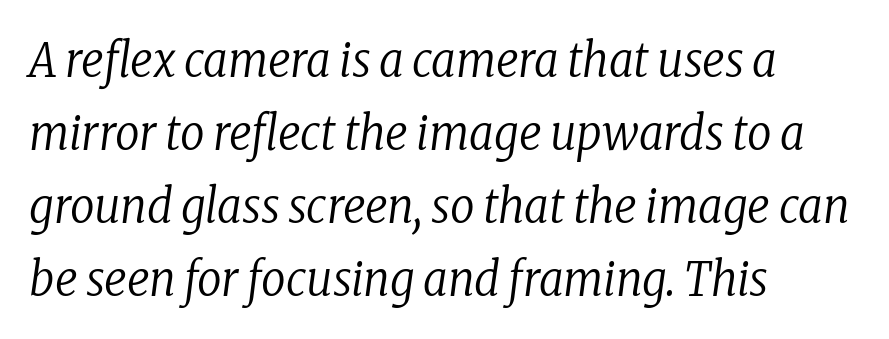
Q: Is the text bold? A: No.
Q: Is the text italic (slanted)? A: Yes, it leans right by about 8 degrees.
Q: Is the typeface a serif or a sans-serif typeface? A: Serif.
Q: Is the text underlined? A: No.
Q: How is the paragraph aligned? A: Left-aligned.
Q: Is the spacing between letters normal or unusually wide? A: Normal.
Q: Is the spacing between lines tight, normal or loose? A: Normal.
Q: Width (condensed, normal, or wide)? A: Condensed.
Q: Stroke contrast? A: Low.
Q: x-height? A: Medium.
Q: Monospaced? A: No.
